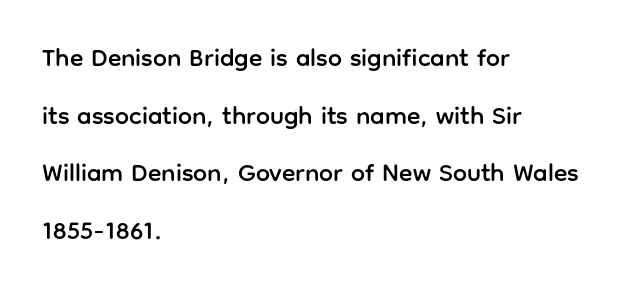
Q: Is the text italic (slanted)? A: No, it is upright.
Q: Is the text underlined? A: No.
Q: How is the paragraph aligned? A: Left-aligned.
Q: Is the spacing between letters normal or unusually wide? A: Normal.
Q: Is the spacing between lines tight, normal or loose? A: Loose.
